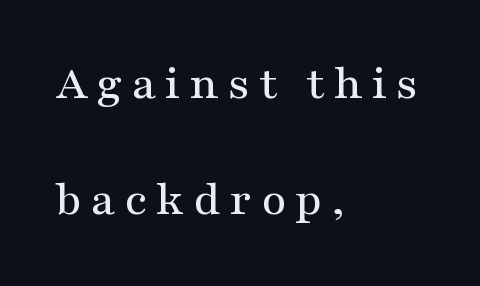
{"serif": "yes", "italic": "no", "width": "wide", "stroke_contrast": "medium", "x_height": "medium", "monospaced": "no", "underline": "no", "align": "left", "line_spacing": "loose", "line_spacing_ratio": 2.42, "glyph_px": 48}
